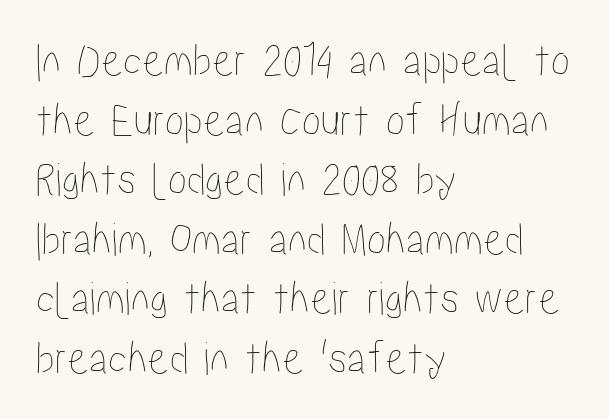
The image shows 48 px condensed type, upright; set left-aligned, line spacing 1.24x, normal letter spacing, not underlined; low stroke contrast and a medium x-height.
